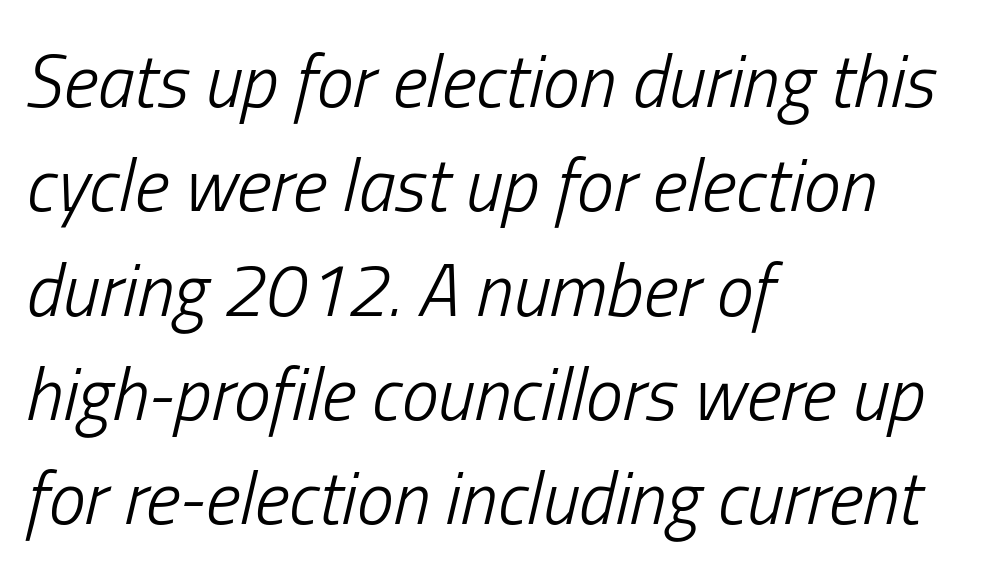
Q: Is the text bold? A: No.
Q: Is the text italic (slanted)? A: Yes, it leans right by about 13 degrees.
Q: Is the text underlined? A: No.
Q: How is the paragraph aligned? A: Left-aligned.
Q: Is the spacing between letters normal or unusually wide? A: Normal.
Q: Is the spacing between lines tight, normal or loose? A: Normal.
Q: Width (condensed, normal, or wide)? A: Condensed.
Q: Stroke contrast? A: Low.
Q: x-height? A: Medium.
Q: Monospaced? A: No.
